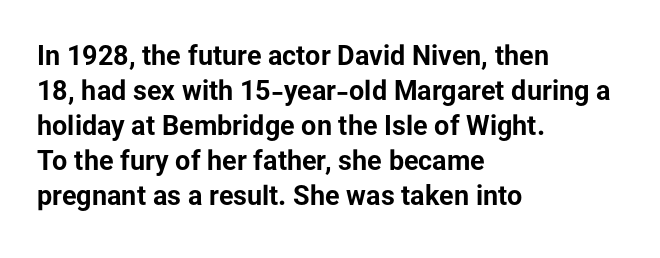
Q: Is the text bold? A: Yes.
Q: Is the text italic (slanted)? A: No, it is upright.
Q: Is the text underlined? A: No.
Q: How is the paragraph aligned? A: Left-aligned.
Q: Is the spacing between letters normal or unusually wide? A: Normal.
Q: Is the spacing between lines tight, normal or loose? A: Normal.
